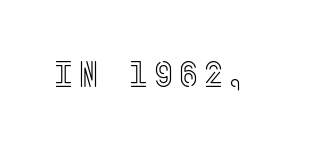
{"italic": "no", "width": "condensed", "x_height": "large", "underline": "no", "glyph_px": 36}
